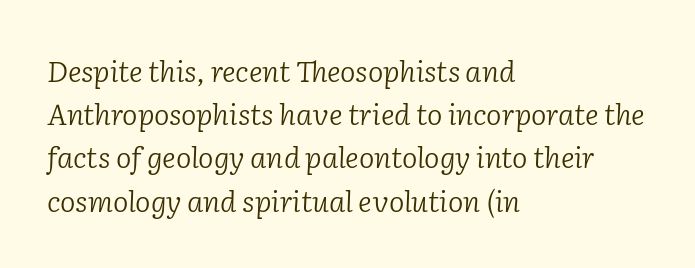
The image shows 29 px light serif type, italic (leaning right); set left-aligned, normal line spacing (1.49x), normal letter spacing, not underlined; low stroke contrast and a medium x-height.
